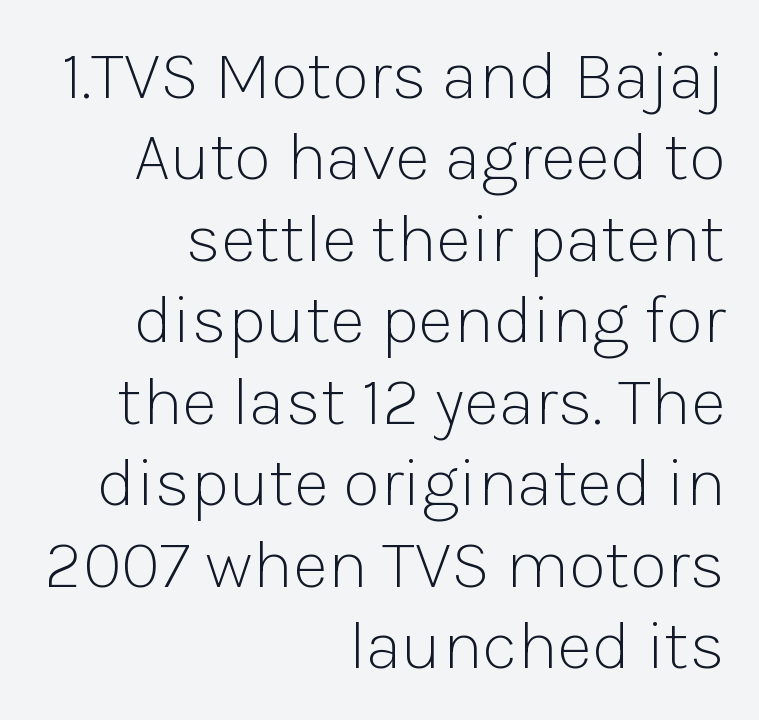
{"serif": "no", "italic": "no", "bold": "no", "weight": "light", "width": "normal", "stroke_contrast": "low", "x_height": "medium", "monospaced": "no", "underline": "no", "align": "right", "line_spacing_ratio": 1.18, "letter_spacing": "normal", "letter_spacing_em": 0.0, "glyph_px": 69}
